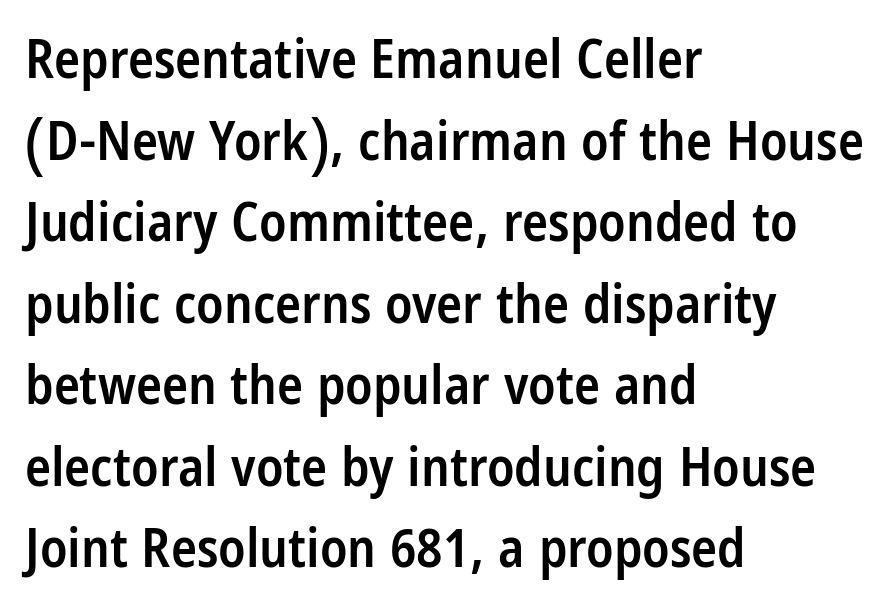
The image shows 54 px semibold, condensed sans-serif type, upright; set left-aligned, normal line spacing (1.51x), normal letter spacing, not underlined; low stroke contrast and a large x-height.
